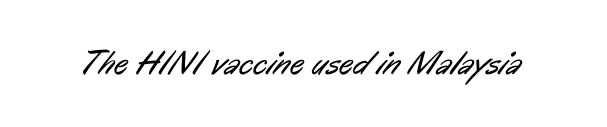
{"serif": "no", "bold": "no", "weight": "regular", "width": "condensed", "stroke_contrast": "low", "x_height": "medium", "monospaced": "no", "underline": "no", "letter_spacing": "normal", "letter_spacing_em": 0.0, "glyph_px": 34}
